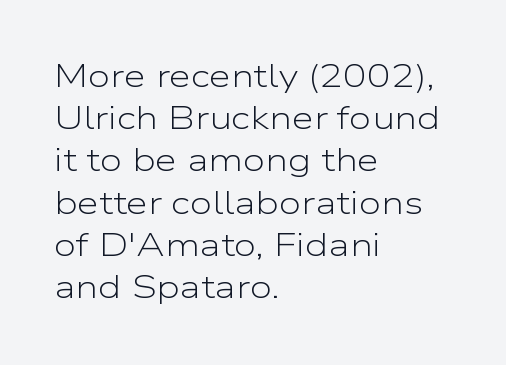
Serif or sans? Sans — the stroke terminals are bare. Compared with typical paragraphs, the rows here are spaced about the same. These lines are rendered in a variable-pitch font. Does extra space separate the letters? No, they use regular spacing. The area under the type is left untouched.
